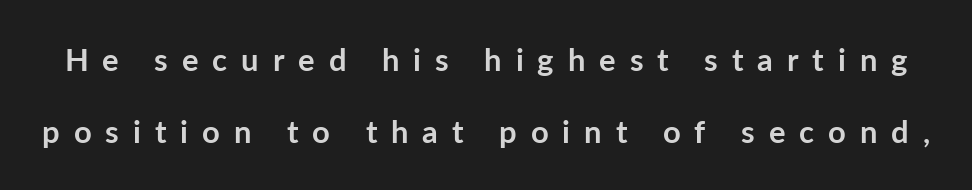
{"serif": "no", "italic": "no", "bold": "yes", "weight": "semibold", "width": "normal", "stroke_contrast": "low", "x_height": "medium", "monospaced": "no", "underline": "no", "line_spacing": "loose", "line_spacing_ratio": 2.31, "letter_spacing": "wide", "letter_spacing_em": 0.45, "glyph_px": 31}
